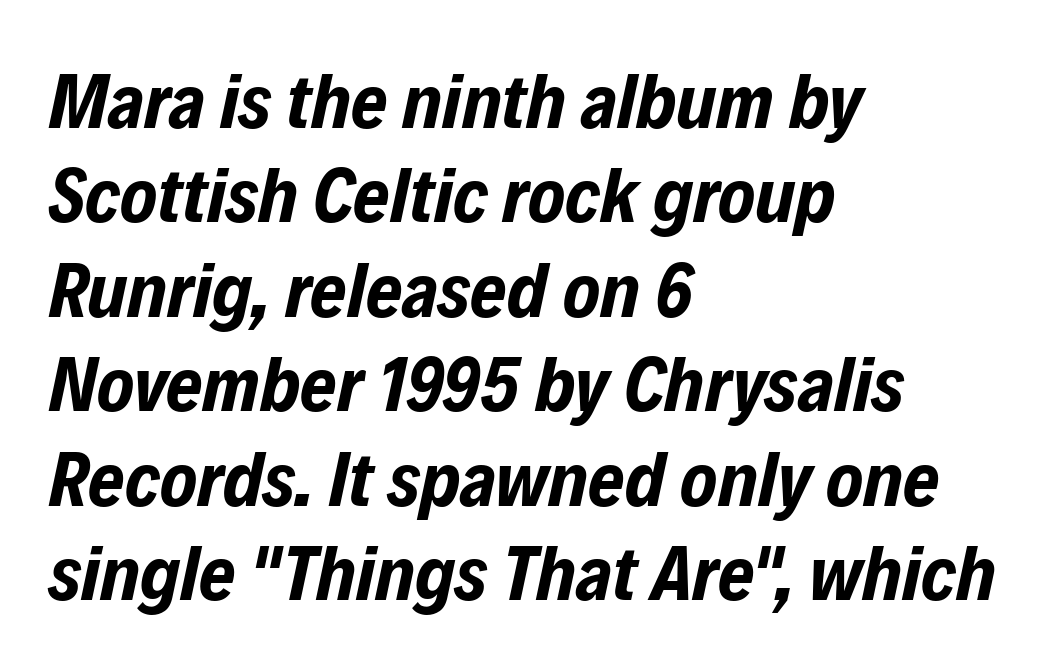
Q: Is the text bold? A: Yes.
Q: Is the text italic (slanted)? A: Yes, it leans right by about 12 degrees.
Q: Is the text underlined? A: No.
Q: How is the paragraph aligned? A: Left-aligned.
Q: Is the spacing between letters normal or unusually wide? A: Normal.
Q: Width (condensed, normal, or wide)? A: Condensed.
Q: Stroke contrast? A: Low.
Q: x-height? A: Medium.
Q: Monospaced? A: No.
